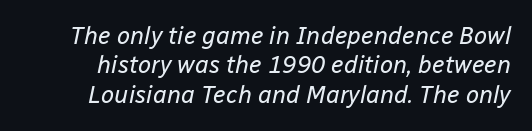
Q: Is the text bold? A: No.
Q: Is the text italic (slanted)? A: Yes, it leans right by about 12 degrees.
Q: Is the text underlined? A: No.
Q: Is the spacing between letters normal or unusually wide? A: Normal.
